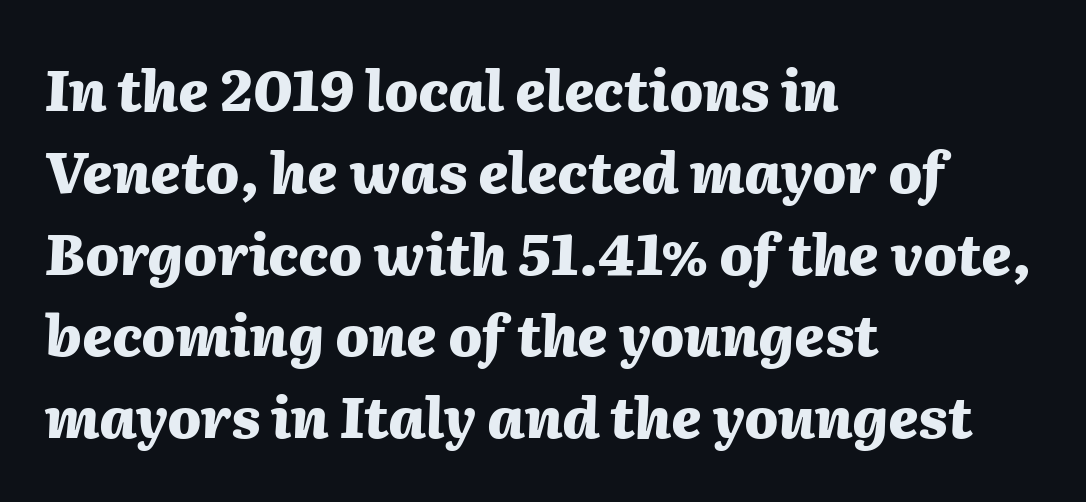
{"italic": "yes", "lean": "right", "slant_degrees": 2, "bold": "yes", "weight": "heavy", "width": "normal", "stroke_contrast": "medium", "x_height": "medium", "monospaced": "no", "underline": "no", "align": "left", "line_spacing": "normal", "line_spacing_ratio": 1.46, "letter_spacing": "normal", "letter_spacing_em": 0.0, "glyph_px": 56}
